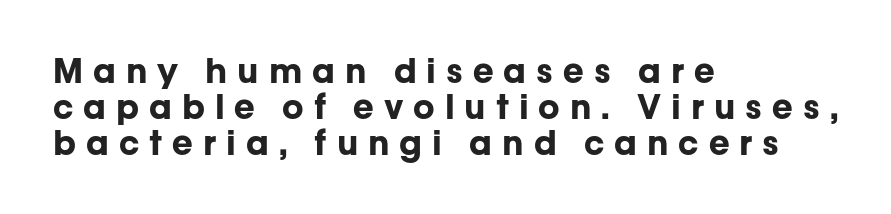
The rendering uses natural spacing where letterforms have individual widths. The specimen omits any rule beneath the text block's lines. Notice how the stems are strictly vertical — no italics here. A dark, heavy texture on the line: the type is bold. Is the letter spacing exaggerated? Yes — the characters are pushed far apart. These lines stack with their left ends in a neat column.
